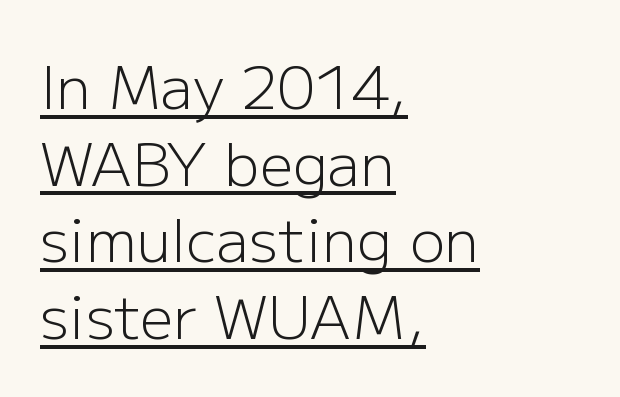
Designer's note — italics off, roman on. Teacher's note: observe the even left margin — that is flush-left alignment. The face used here is proportionally spaced, like ordinary book or web type. The block of text has a typical density, with ordinary space between rows.
